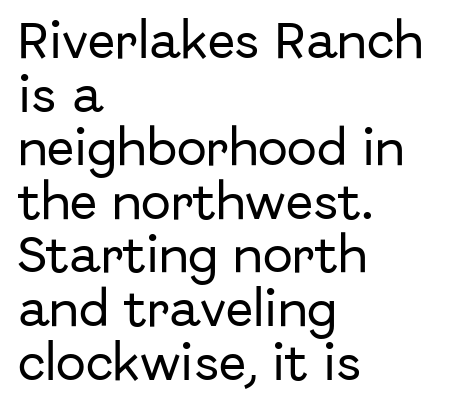
{"serif": "no", "italic": "no", "width": "normal", "stroke_contrast": "low", "x_height": "medium", "monospaced": "no", "underline": "no", "align": "left", "line_spacing": "normal", "line_spacing_ratio": 1.34, "letter_spacing": "normal", "letter_spacing_em": 0.0, "glyph_px": 40}
